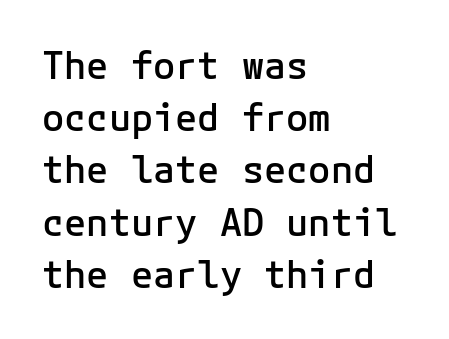
Q: Is the text bold? A: Semi-bold.
Q: Is the text italic (slanted)? A: No, it is upright.
Q: Is the typeface a serif or a sans-serif typeface? A: Sans-serif.
Q: Is the text underlined? A: No.
Q: How is the paragraph aligned? A: Left-aligned.
Q: Is the spacing between letters normal or unusually wide? A: Normal.
Q: Is the spacing between lines tight, normal or loose? A: Normal.
Q: Width (condensed, normal, or wide)? A: Normal.
Q: Stroke contrast? A: Low.
Q: x-height? A: Medium.
Q: Monospaced? A: Yes.
